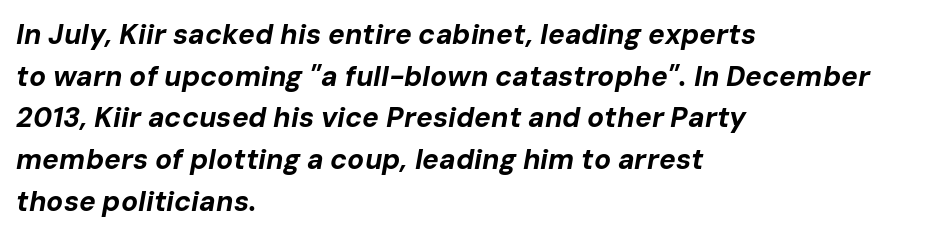
The image shows 28 px bold type, italic (leaning right); set left-aligned, normal line spacing (1.49x), normal letter spacing, not underlined; low stroke contrast and a medium x-height.
